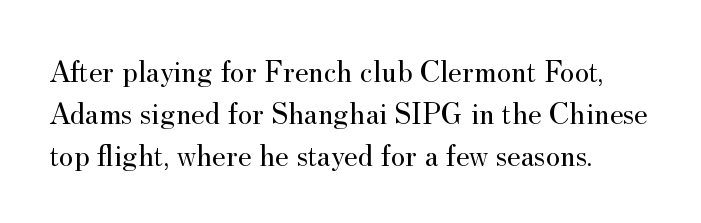
{"serif": "yes", "italic": "no", "bold": "no", "weight": "regular", "width": "normal", "stroke_contrast": "medium", "x_height": "small", "monospaced": "no", "underline": "no", "line_spacing": "normal", "line_spacing_ratio": 1.35, "letter_spacing": "normal", "letter_spacing_em": 0.0, "glyph_px": 31}
